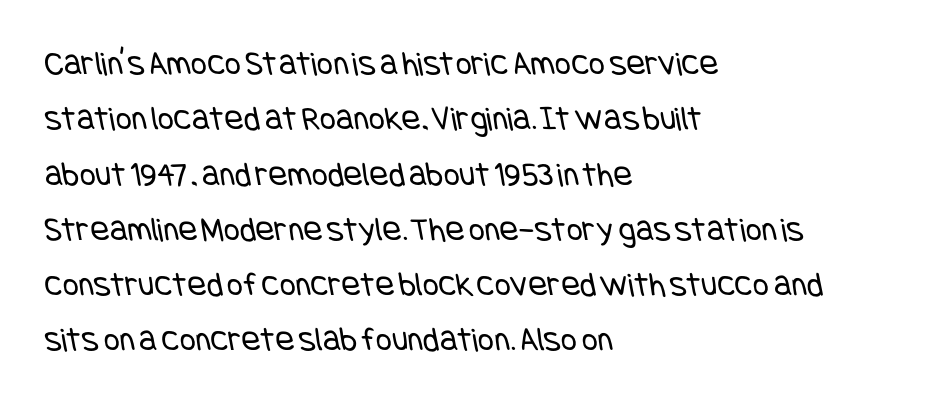
Q: Is the text bold? A: No.
Q: Is the typeface a serif or a sans-serif typeface? A: Sans-serif.
Q: Is the text underlined? A: No.
Q: How is the paragraph aligned? A: Left-aligned.
Q: Is the spacing between letters normal or unusually wide? A: Normal.
Q: Is the spacing between lines tight, normal or loose? A: Normal.
Q: Width (condensed, normal, or wide)? A: Condensed.
Q: Stroke contrast? A: Low.
Q: x-height? A: Large.
